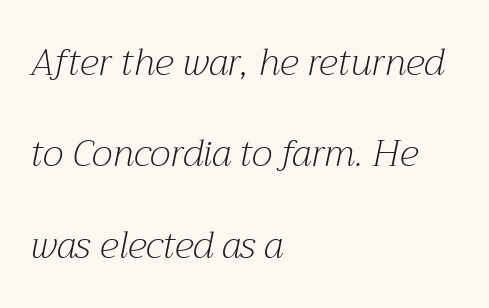
This block would shrink considerably if given ordinary leading; it's expanded now. A bare baseline throughout the passage. The font's italic variant was chosen for this text. This is serif lettering, the kind often seen in printed books. Each word holds together tightly as a unit, with standard inter-letter gaps.
